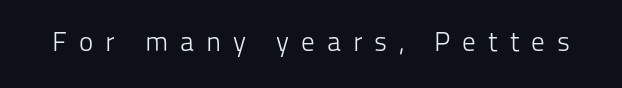
{"italic": "no", "bold": "no", "underline": "no", "letter_spacing": "wide", "letter_spacing_em": 0.44, "glyph_px": 27}
